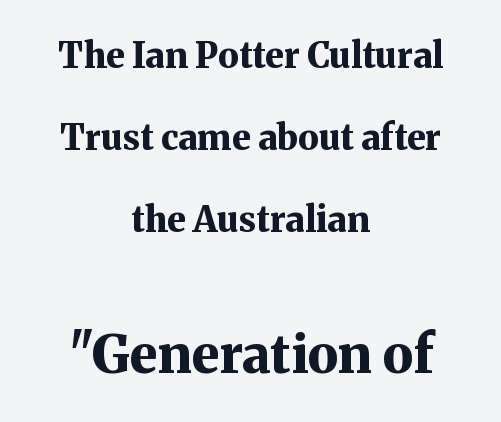
Q: Is the text bold? A: Yes.
Q: Is the text italic (slanted)? A: No, it is upright.
Q: Is the typeface a serif or a sans-serif typeface? A: Serif.
Q: Is the text underlined? A: No.
Q: How is the paragraph aligned? A: Centered.
Q: Is the spacing between letters normal or unusually wide? A: Normal.
Q: Is the spacing between lines tight, normal or loose? A: Loose.
Q: Which block of text is set in a larger size, the first (top) or the second (bottom)? A: The second (bottom) one.
Q: Width (condensed, normal, or wide)? A: Normal.
Q: Stroke contrast? A: Medium.
Q: x-height? A: Medium.
Q: Monospaced? A: No.
